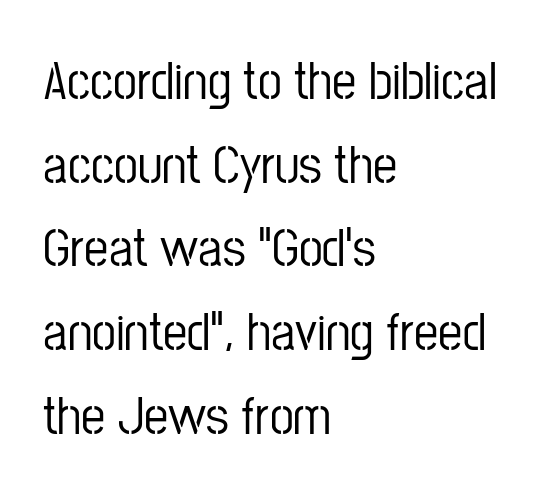
{"serif": "no", "italic": "no", "width": "condensed", "stroke_contrast": "low", "x_height": "medium", "monospaced": "no", "underline": "no", "align": "left", "line_spacing": "normal", "line_spacing_ratio": 1.55, "letter_spacing": "normal", "letter_spacing_em": 0.0, "glyph_px": 54}
